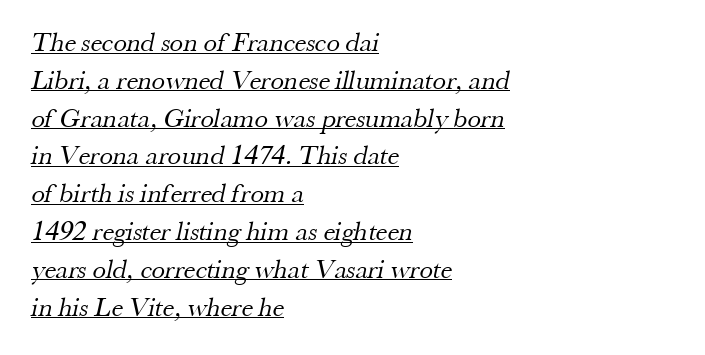
The setting favours the left margin, as ordinary paragraphs usually do. In designer terms, the underline attribute is active on this setting. Stroke thickness stays within the range of a standard reading face or lighter. Here the glyphs are tracked normally, forming tight word shapes. If you measured baseline to baseline, you'd find a middling distance.
